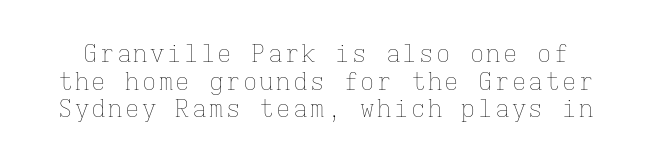
Q: Is the text bold? A: No.
Q: Is the text italic (slanted)? A: No, it is upright.
Q: Is the text underlined? A: No.
Q: Is the spacing between lines tight, normal or loose? A: Tight.
